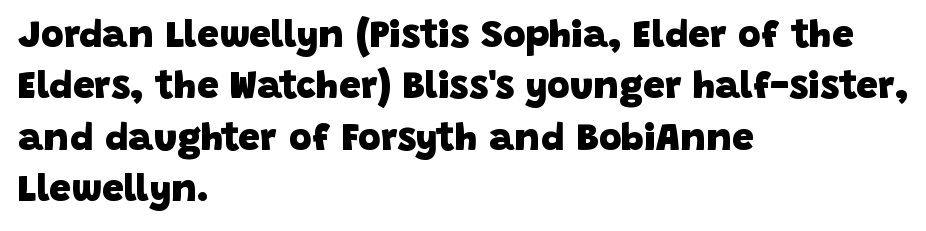
Observe the absence of serifs on each vertical stroke in this sample. Has an underline been added? It has not. Compared with an ordinary text face, these strokes are far heavier — a full bold. The typesetter chose a ragged-right arrangement here. Notice how descenders clear the ascenders below comfortably — that's standard leading. Honestly, the letter spacing is just normal — you wouldn't notice it.
